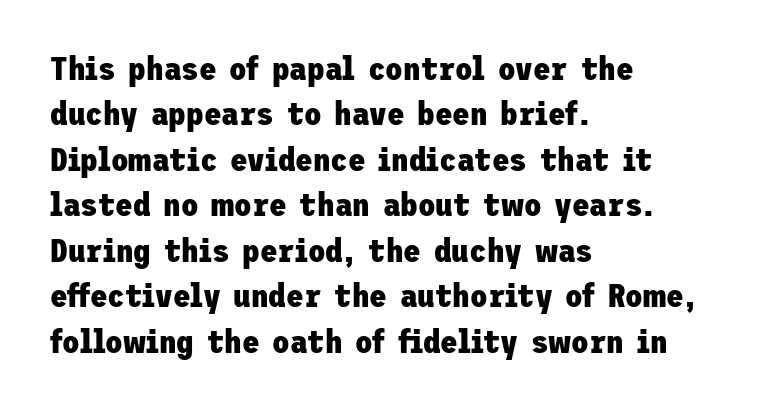
The image shows 32 px heavy sans-serif type, upright; set left-aligned, normal line spacing (1.42x), normal letter spacing, not underlined; low stroke contrast and a medium x-height.
